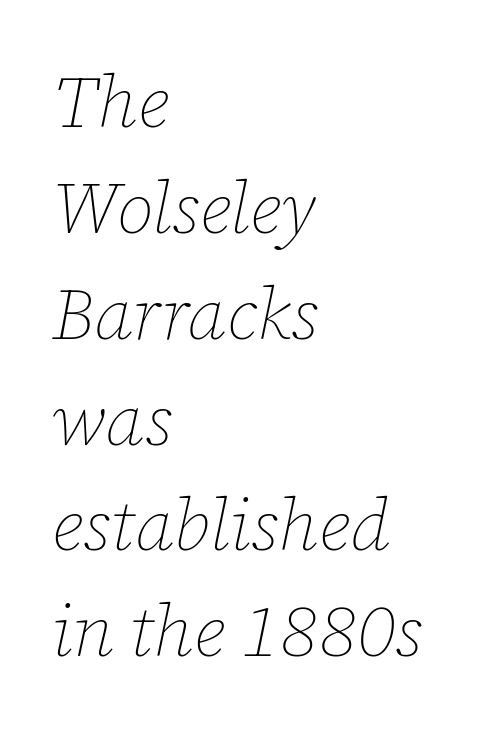
{"italic": "yes", "lean": "right", "slant_degrees": 12, "bold": "no", "weight": "thin", "width": "normal", "stroke_contrast": "low", "x_height": "medium", "monospaced": "no", "underline": "no", "align": "left", "line_spacing": "normal", "line_spacing_ratio": 1.45, "letter_spacing": "normal", "letter_spacing_em": 0.0, "glyph_px": 73}
